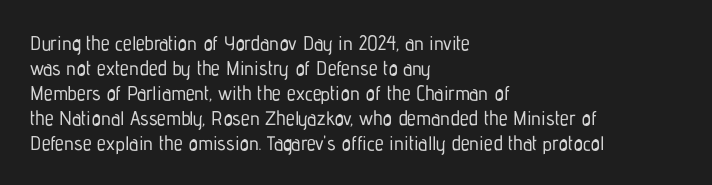
{"italic": "no", "underline": "no", "align": "left", "line_spacing": "normal", "line_spacing_ratio": 1.25, "letter_spacing": "normal", "letter_spacing_em": 0.0, "glyph_px": 20}
